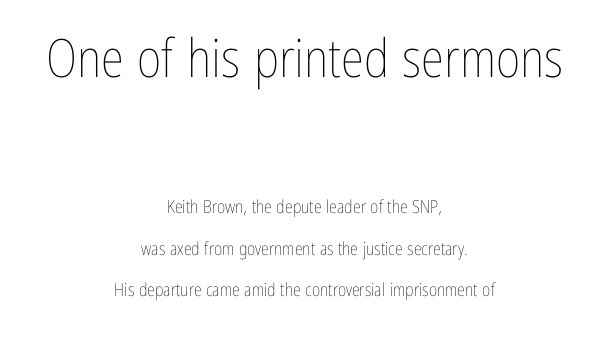
Q: Is the text bold? A: No.
Q: Is the text italic (slanted)? A: No, it is upright.
Q: Is the text underlined? A: No.
Q: How is the paragraph aligned? A: Centered.
Q: Is the spacing between letters normal or unusually wide? A: Normal.
Q: Is the spacing between lines tight, normal or loose? A: Loose.
Q: Which block of text is set in a larger size, the first (top) or the second (bottom)? A: The first (top) one.
Q: Width (condensed, normal, or wide)? A: Condensed.
Q: Stroke contrast? A: Low.
Q: x-height? A: Medium.
Q: Monospaced? A: No.
